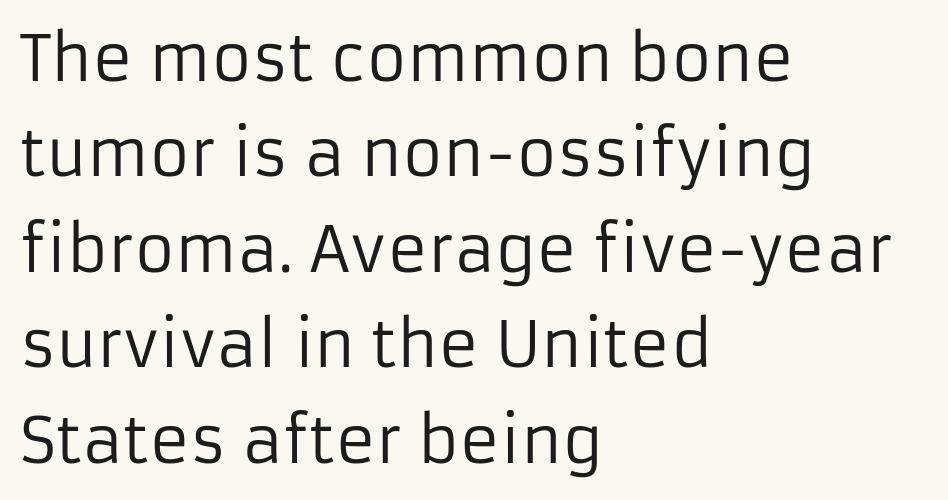
{"serif": "no", "italic": "no", "bold": "no", "weight": "regular", "width": "normal", "stroke_contrast": "low", "x_height": "medium", "monospaced": "no", "underline": "no", "align": "left", "line_spacing": "normal", "line_spacing_ratio": 1.54, "letter_spacing": "normal", "letter_spacing_em": 0.0, "glyph_px": 62}
